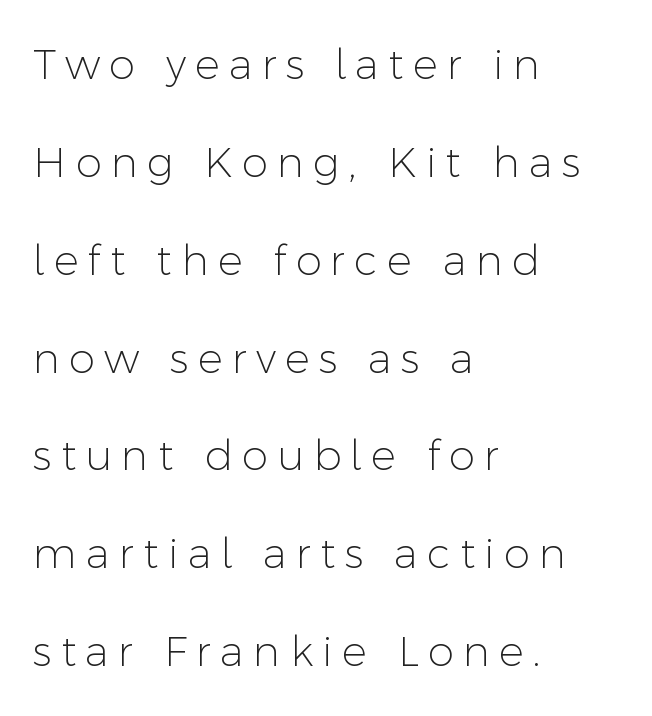
Q: Is the text bold? A: No.
Q: Is the text italic (slanted)? A: No, it is upright.
Q: Is the typeface a serif or a sans-serif typeface? A: Sans-serif.
Q: Is the text underlined? A: No.
Q: How is the paragraph aligned? A: Left-aligned.
Q: Is the spacing between letters normal or unusually wide? A: Unusually wide.
Q: Is the spacing between lines tight, normal or loose? A: Loose.
Q: Width (condensed, normal, or wide)? A: Normal.
Q: Stroke contrast? A: Low.
Q: x-height? A: Medium.
Q: Monospaced? A: No.
